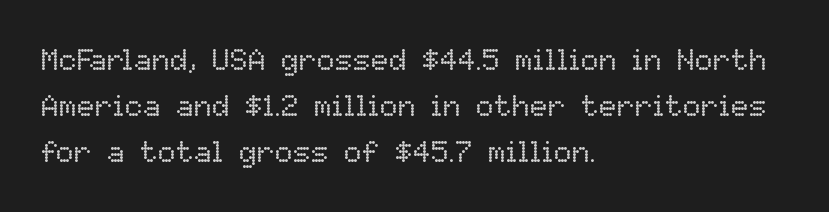
Ink coverage per letter is moderate at most. Is this a fixed-width face? No — the glyphs have proportional, varying widths. The vertical gap from one line to the next is medium. The ragged edge is on the right, which tells us the setting is flush left. The typography opts for an upright posture over an oblique one. Students, note that the glyphs here touch the page at normal intervals.
